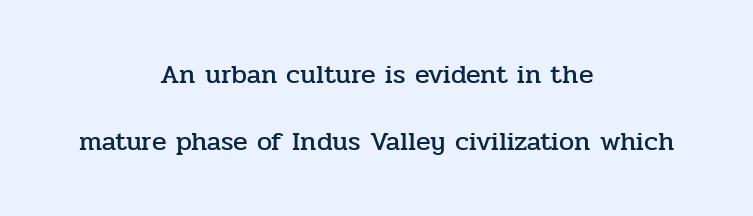
The passage shown stacks its lines with a broad gap. The passage shown has conventional tracking throughout. The paragraph has two soft edges and a firm central axis. Only glyphs here, with clear space below each row. Quick note: not italic, upright.
